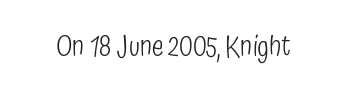
{"serif": "no", "italic": "no", "bold": "no", "weight": "light", "width": "condensed", "stroke_contrast": "low", "x_height": "medium", "monospaced": "no", "underline": "no", "letter_spacing": "normal", "letter_spacing_em": 0.0, "glyph_px": 28}
